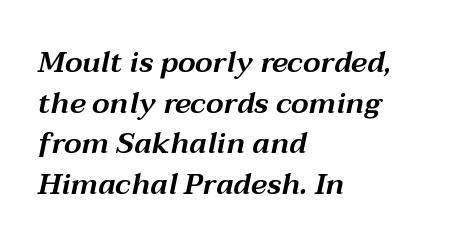
{"italic": "yes", "lean": "right", "slant_degrees": 12, "width": "wide", "stroke_contrast": "medium", "x_height": "medium", "monospaced": "no", "underline": "no", "align": "left", "line_spacing": "normal", "line_spacing_ratio": 1.4, "letter_spacing": "normal", "letter_spacing_em": 0.0, "glyph_px": 29}
